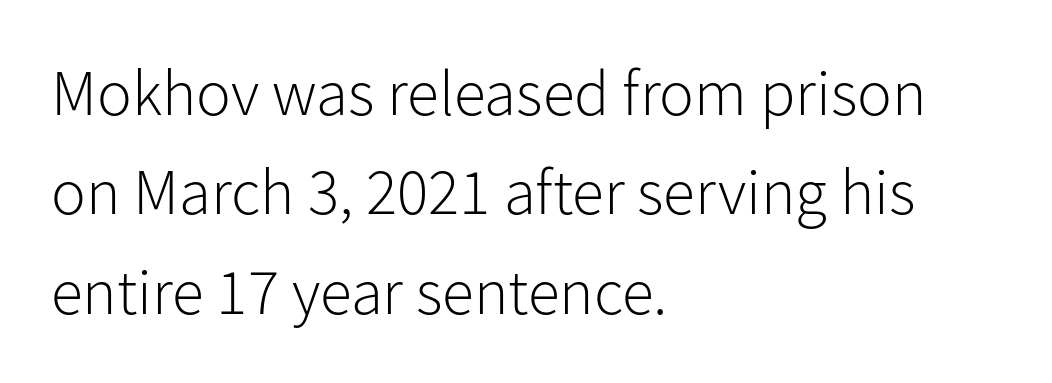
{"serif": "no", "italic": "no", "bold": "no", "weight": "light", "width": "normal", "stroke_contrast": "low", "x_height": "medium", "monospaced": "no", "underline": "no", "align": "left", "line_spacing": "normal", "line_spacing_ratio": 1.53, "letter_spacing": "normal", "letter_spacing_em": 0.0, "glyph_px": 65}
